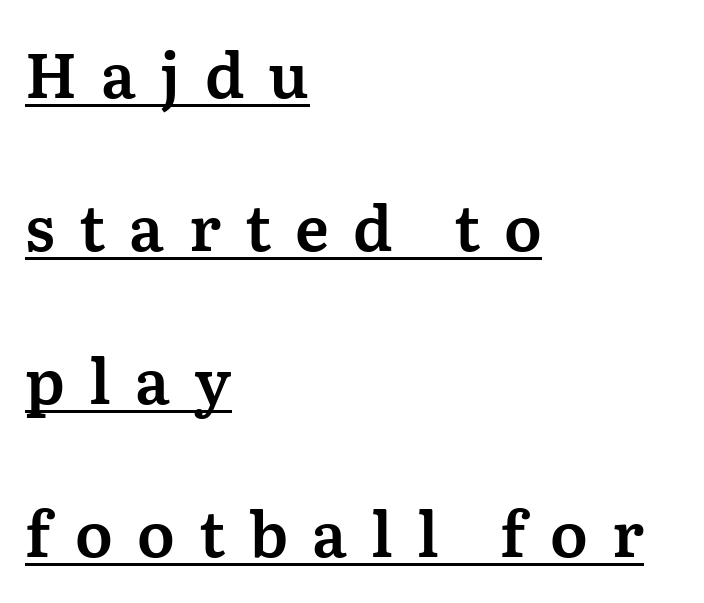
Q: Is the text italic (slanted)? A: No, it is upright.
Q: Is the typeface a serif or a sans-serif typeface? A: Serif.
Q: Is the text underlined? A: Yes.
Q: How is the paragraph aligned? A: Left-aligned.
Q: Is the spacing between letters normal or unusually wide? A: Unusually wide.
Q: Is the spacing between lines tight, normal or loose? A: Loose.
Q: Width (condensed, normal, or wide)? A: Normal.
Q: Stroke contrast? A: Medium.
Q: x-height? A: Medium.
Q: Monospaced? A: No.
